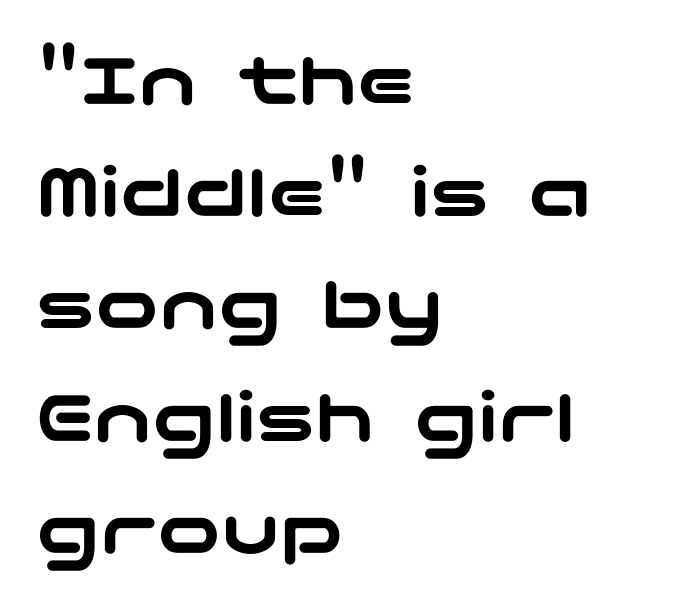
The image shows 79 px wide sans-serif type, upright; set left-aligned, normal line spacing (1.42x), normal letter spacing, not underlined; low stroke contrast and a medium x-height.
